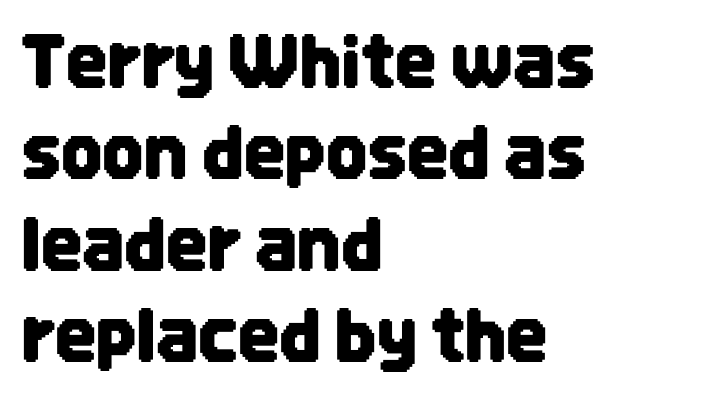
What's the leading like? Ordinary, nothing unusual. The characters display no serif detailing; their extremities are plain. Between one letter and the next there's only the usual sliver of space. You could not count columns in this text — the font is proportionally spaced.
